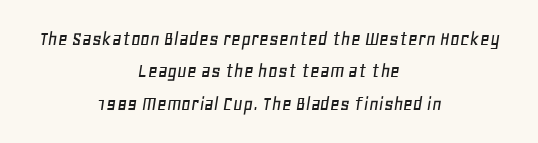
{"italic": "yes", "lean": "right", "slant_degrees": 11, "underline": "no", "align": "center", "line_spacing": "normal", "line_spacing_ratio": 1.54, "letter_spacing": "normal", "letter_spacing_em": 0.0, "glyph_px": 21}
